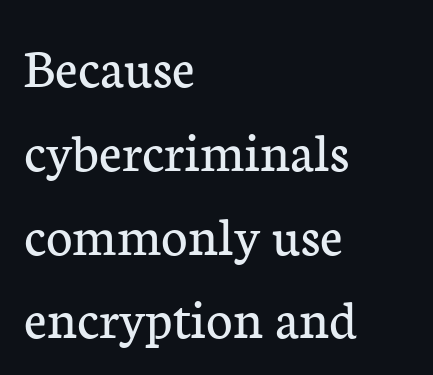
{"serif": "yes", "italic": "no", "bold": "no", "weight": "regular", "width": "normal", "stroke_contrast": "low", "x_height": "medium", "monospaced": "no", "underline": "no", "align": "left", "line_spacing": "normal", "line_spacing_ratio": 1.47, "letter_spacing": "normal", "letter_spacing_em": 0.0, "glyph_px": 57}
